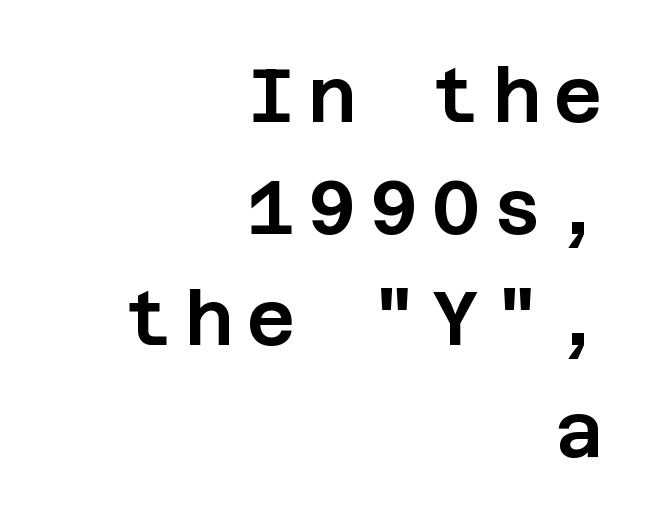
Q: Is the text italic (slanted)? A: No, it is upright.
Q: Is the typeface a serif or a sans-serif typeface? A: Sans-serif.
Q: Is the text underlined? A: No.
Q: How is the paragraph aligned? A: Right-aligned.
Q: Is the spacing between lines tight, normal or loose? A: Normal.
Q: Width (condensed, normal, or wide)? A: Normal.
Q: Stroke contrast? A: Low.
Q: x-height? A: Large.
